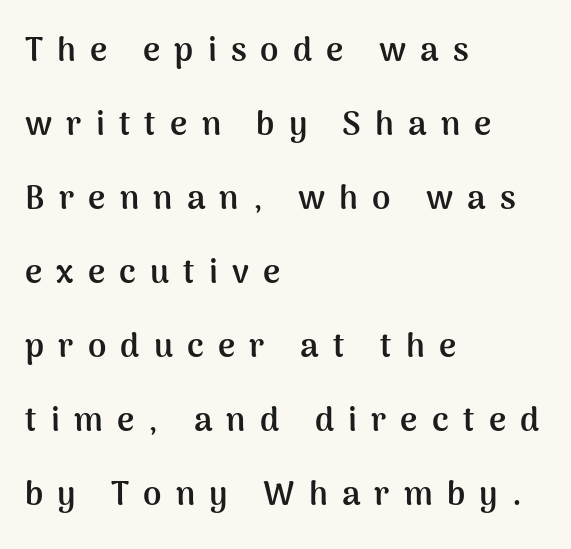
Q: Is the text bold? A: Yes.
Q: Is the text italic (slanted)? A: No, it is upright.
Q: Is the typeface a serif or a sans-serif typeface? A: Sans-serif.
Q: Is the text underlined? A: No.
Q: How is the paragraph aligned? A: Left-aligned.
Q: Is the spacing between letters normal or unusually wide? A: Unusually wide.
Q: Is the spacing between lines tight, normal or loose? A: Loose.
Q: Width (condensed, normal, or wide)? A: Normal.
Q: Stroke contrast? A: Medium.
Q: x-height? A: Medium.
Q: Monospaced? A: No.
